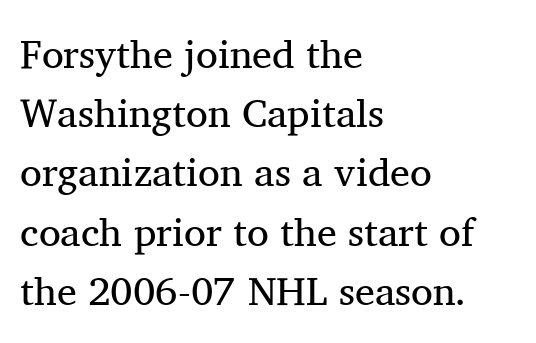
Small tapered or slab feet sit at the stroke ends, so this counts as serif. Each letter keeps its own natural width here, so spacing adapts to shape. The vertical gap from one line to the next is medium. No extra tracking has been applied to these lines. The setting favours the left margin, as ordinary paragraphs usually do.
